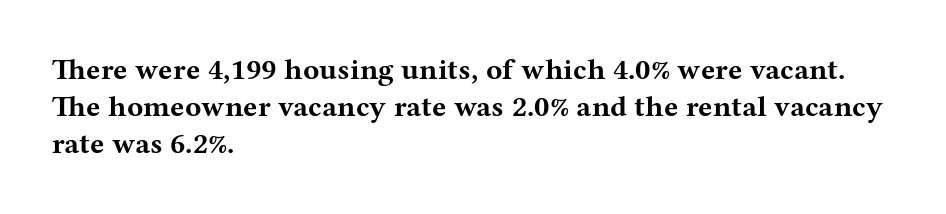
{"serif": "yes", "italic": "no", "bold": "yes", "weight": "bold", "width": "wide", "stroke_contrast": "medium", "x_height": "medium", "monospaced": "no", "underline": "no", "align": "left", "line_spacing_ratio": 1.24, "letter_spacing": "normal", "letter_spacing_em": 0.0, "glyph_px": 30}
